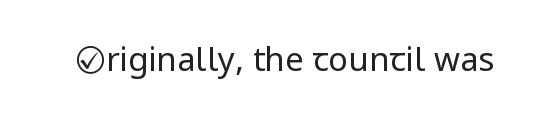
What stands out about the letter spacing? Nothing — it is the standard amount. Quick note: not italic, upright. Just letters on the line, the space beneath them empty. This is not heavy type; no bold has been used. Grotesque or geometric, the face here clearly has no serifs.
